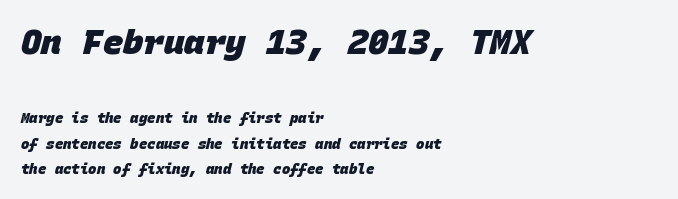
The image shows 34 px heavy sans-serif type, monospaced; set left-aligned, line spacing 1.8x, normal letter spacing, not underlined; the first (top) block is 2.43x larger; low stroke contrast and a large x-height.
